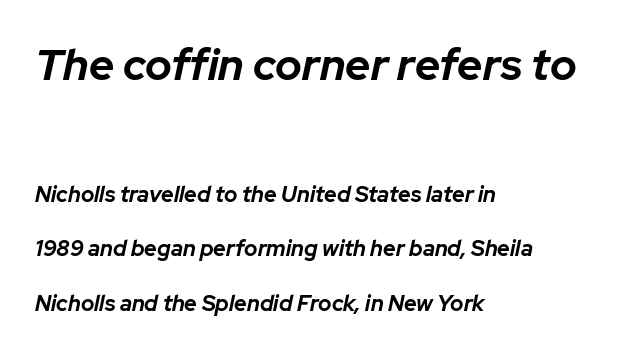
{"italic": "yes", "lean": "right", "slant_degrees": 12, "bold": "yes", "weight": "bold", "width": "normal", "stroke_contrast": "low", "x_height": "medium", "monospaced": "no", "underline": "no", "align": "left", "line_spacing": "loose", "line_spacing_ratio": 2.47, "letter_spacing": "normal", "letter_spacing_em": 0.0, "larger_block": "first", "size_ratio": 2.0, "glyph_px": 44}
